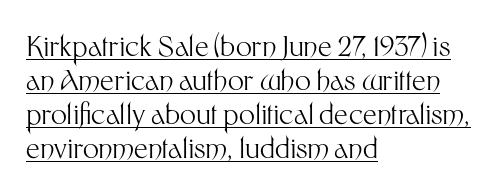
The image shows 28 px light sans-serif type, upright; set left-aligned, line spacing 1.22x, normal letter spacing, underlined; medium stroke contrast and a medium x-height.
